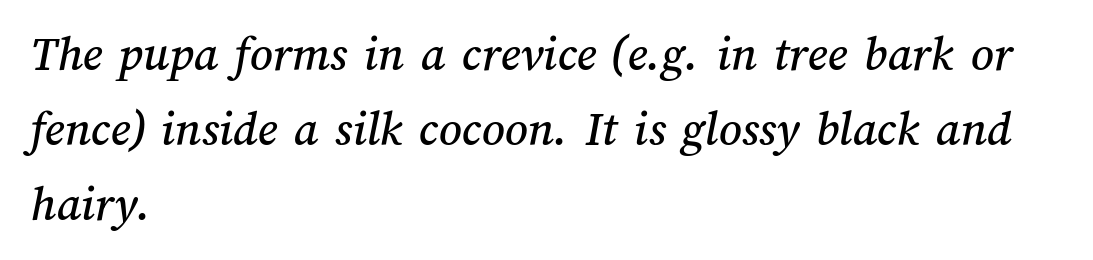
The image shows 50 px text type; set left-aligned, normal line spacing (1.5x), normal letter spacing, not underlined; medium stroke contrast and a medium x-height.
